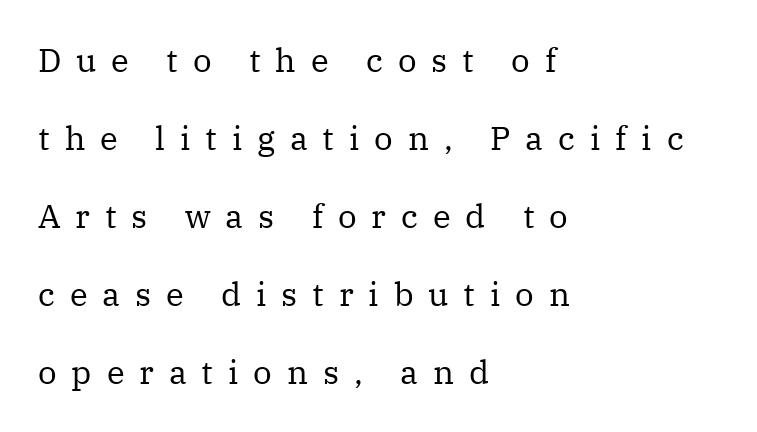
The image shows 33 px regular-weight serif type, upright; set left-aligned, loose line spacing (2.36x), unusually wide letter spacing (+0.45 em), not underlined; medium stroke contrast and a medium x-height.
